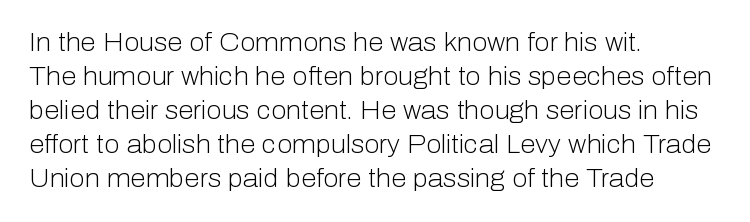
{"italic": "no", "bold": "no", "underline": "no", "align": "left", "line_spacing": "normal", "line_spacing_ratio": 1.36, "letter_spacing": "normal", "letter_spacing_em": 0.0, "glyph_px": 25}
